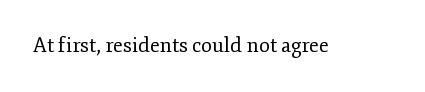
Posture: upright roman. Short note: letters normally spaced. The weight would be labelled regular, book, light, or lighter still. Lines of text with bare space underneath.
